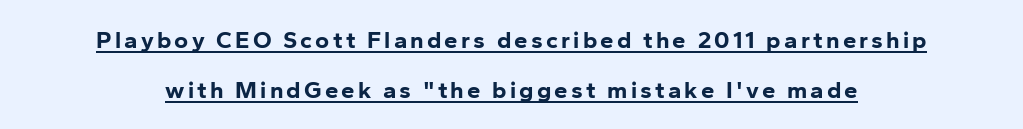
The image shows 24 px bold type, upright; set loose line spacing (2.08x), underlined.
